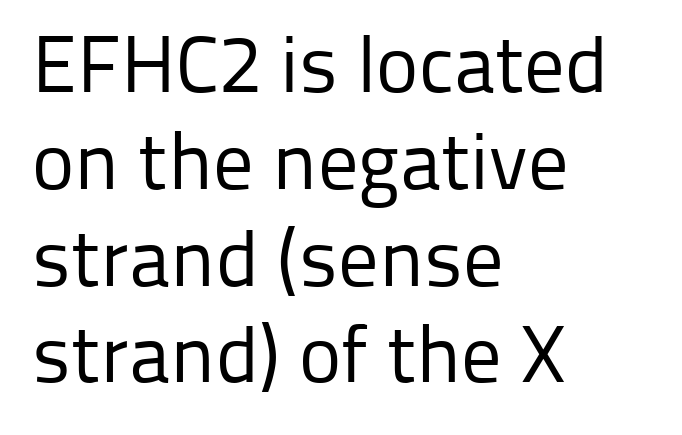
The face used here is proportionally spaced, like ordinary book or web type. Notice how the passage keeps a crisp vertical edge on the left only. The strip under each line holds only bare page. The weight tops out at a normal text grade. Stroke terminals: plain, sans-serif. This is roman type, the default non-slanted kind.
